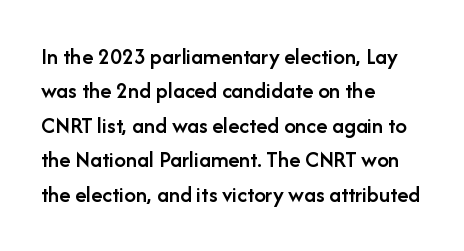
Q: Is the text bold? A: Semi-bold.
Q: Is the text italic (slanted)? A: No, it is upright.
Q: Is the text underlined? A: No.
Q: How is the paragraph aligned? A: Left-aligned.
Q: Is the spacing between letters normal or unusually wide? A: Normal.
Q: Is the spacing between lines tight, normal or loose? A: Normal.
